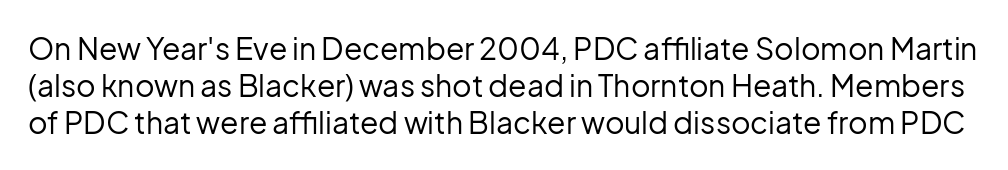
The weight tops out at a normal text grade. The glyphs are unaccompanied by any horizontal stroke below them. Is this a fixed-width face? No — the glyphs have proportional, varying widths. This is roman type, the default non-slanted kind. The text was rendered using a sans face with plain stroke endings. Is the letter spacing exaggerated? No — it looks like the ordinary default.
